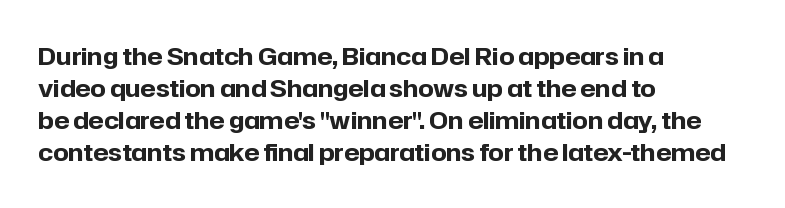
The image shows 24 px bold type, upright; set left-aligned, normal line spacing (1.34x), normal letter spacing, not underlined.
